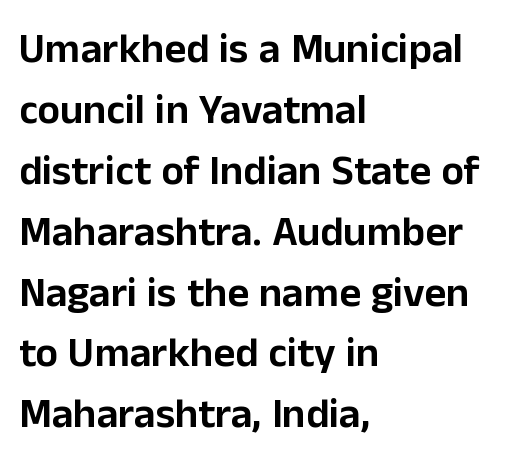
Q: Is the text italic (slanted)? A: No, it is upright.
Q: Is the typeface a serif or a sans-serif typeface? A: Sans-serif.
Q: Is the text underlined? A: No.
Q: How is the paragraph aligned? A: Left-aligned.
Q: Is the spacing between letters normal or unusually wide? A: Normal.
Q: Is the spacing between lines tight, normal or loose? A: Normal.
Q: Width (condensed, normal, or wide)? A: Normal.
Q: Stroke contrast? A: Low.
Q: x-height? A: Medium.
Q: Monospaced? A: No.
